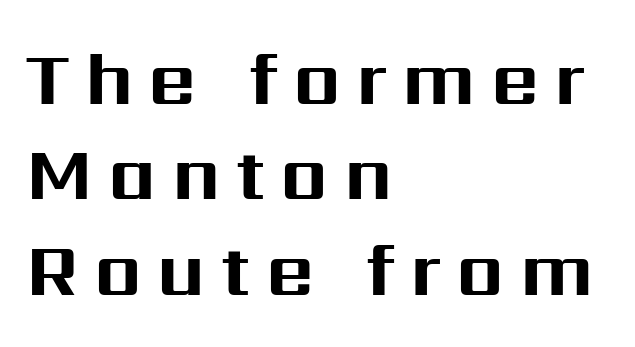
Q: Is the text bold? A: Yes.
Q: Is the text italic (slanted)? A: No, it is upright.
Q: Is the typeface a serif or a sans-serif typeface? A: Sans-serif.
Q: Is the text underlined? A: No.
Q: How is the paragraph aligned? A: Left-aligned.
Q: Is the spacing between letters normal or unusually wide? A: Unusually wide.
Q: Is the spacing between lines tight, normal or loose? A: Normal.
Q: Width (condensed, normal, or wide)? A: Normal.
Q: Stroke contrast? A: Medium.
Q: x-height? A: Medium.
Q: Monospaced? A: No.
